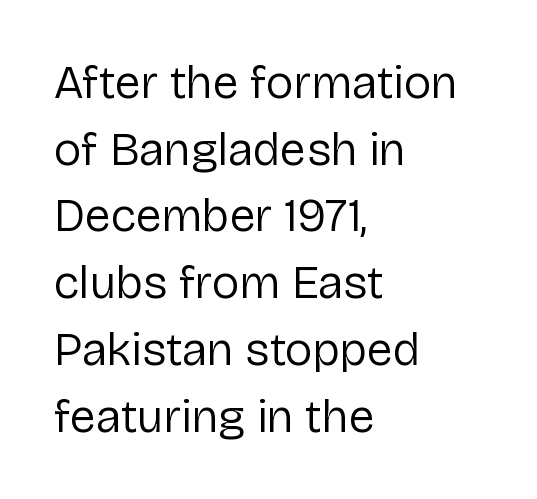
The image shows 47 px regular-weight sans-serif type, upright; set left-aligned, normal line spacing (1.42x), normal letter spacing, not underlined; low stroke contrast and a medium x-height.
